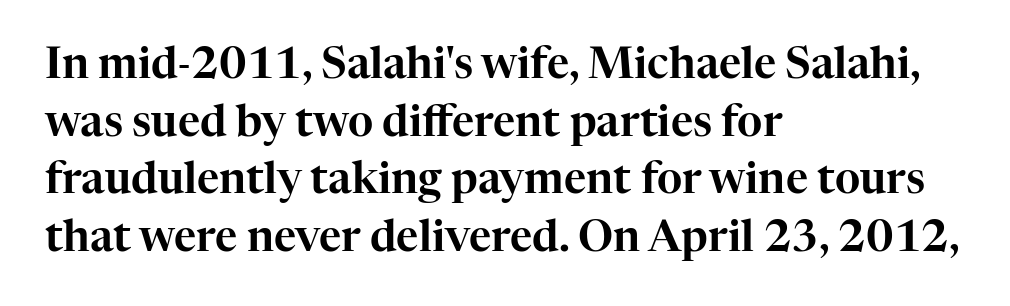
Notice how the passage keeps a crisp vertical edge on the left only. The type is set solid horizontally, with unmodified tracking. Letters rest on an invisible, unmarked baseline. Whoever set this chose a conventional vertical rhythm. The specimen reads as upright at a glance.
